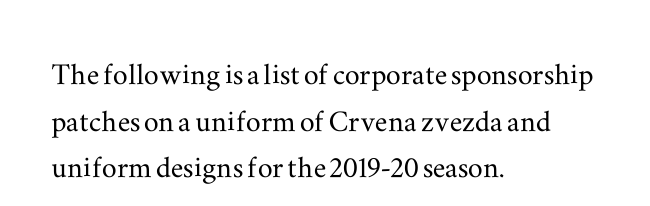
{"serif": "yes", "italic": "no", "width": "wide", "stroke_contrast": "medium", "x_height": "small", "monospaced": "no", "underline": "no", "align": "left", "line_spacing": "normal", "line_spacing_ratio": 1.26, "letter_spacing": "normal", "letter_spacing_em": 0.0, "glyph_px": 37}
